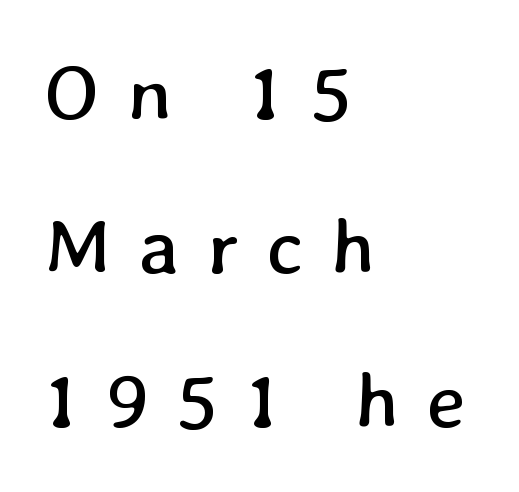
Q: Is the text bold? A: No.
Q: Is the text underlined? A: No.
Q: How is the paragraph aligned? A: Left-aligned.
Q: Is the spacing between letters normal or unusually wide? A: Unusually wide.
Q: Is the spacing between lines tight, normal or loose? A: Loose.
Q: Width (condensed, normal, or wide)? A: Normal.
Q: Stroke contrast? A: Low.
Q: x-height? A: Medium.
Q: Monospaced? A: No.
